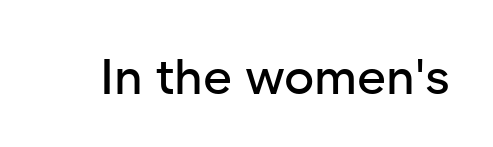
Q: Is the text italic (slanted)? A: No, it is upright.
Q: Is the typeface a serif or a sans-serif typeface? A: Sans-serif.
Q: Is the text underlined? A: No.
Q: Is the spacing between letters normal or unusually wide? A: Normal.
Q: Width (condensed, normal, or wide)? A: Normal.
Q: Stroke contrast? A: Low.
Q: x-height? A: Medium.
Q: Monospaced? A: No.
